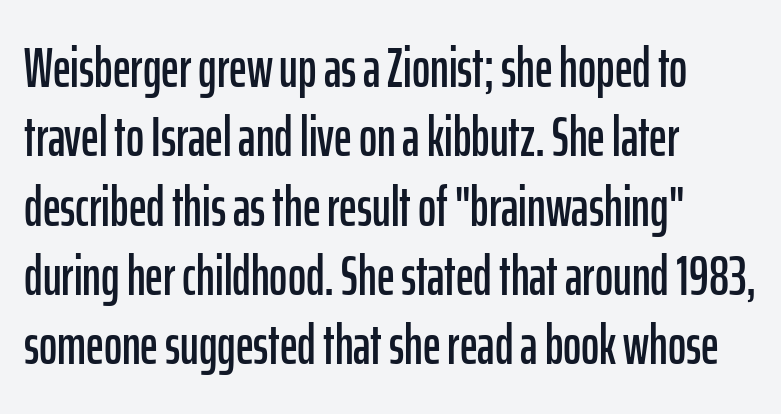
Varying glyph widths throughout — classic text-font behaviour. The space beneath each line is pristine and unruled. Grotesque or geometric, the face here clearly has no serifs. Caption: multi-line text, flush left, ragged right.
